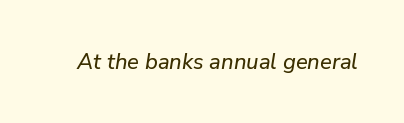
Nothing unusual about the tracking: characters are spaced as the font intends. The whole block is typeset with a tilt. Beneath every word, the page is bare.
